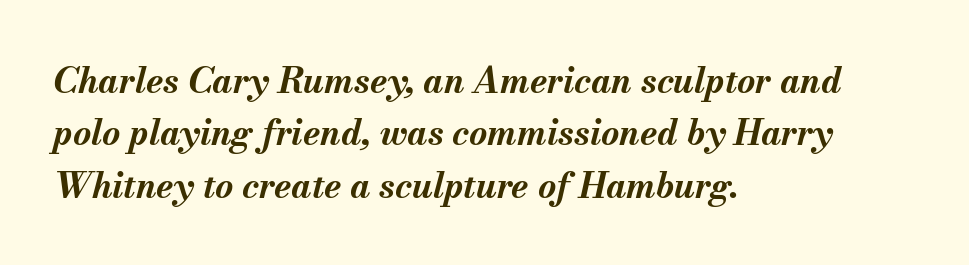
Character widths vary here, with narrow letters taking less room than wide ones. The text carries the slant typical of an italic or oblique font. Letter spacing: default. Typeset ragged right — the left edge is the straight one. The words here are not underlined. Strong, thick strokes mark this as bold type.
